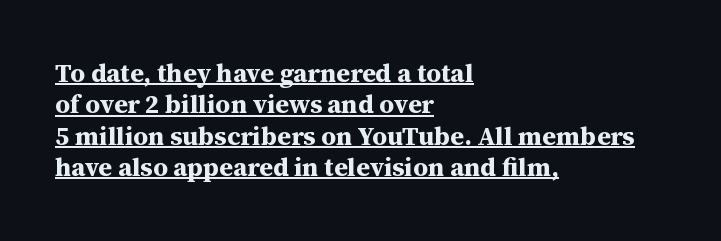
The image shows 26 px bold type, upright; set left-aligned, line spacing 1.21x, normal letter spacing, underlined.
